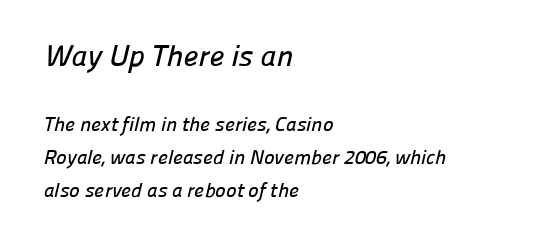
The passage shown is typed in a proportional face where columns would drift. Look at the bottom of the vertical strokes: they stop flat, with no serifs. Between one letter and the next there's only the usual sliver of space. Underlining? Definitely not there. If you drew a ruler down the left edge, every line would touch it.
